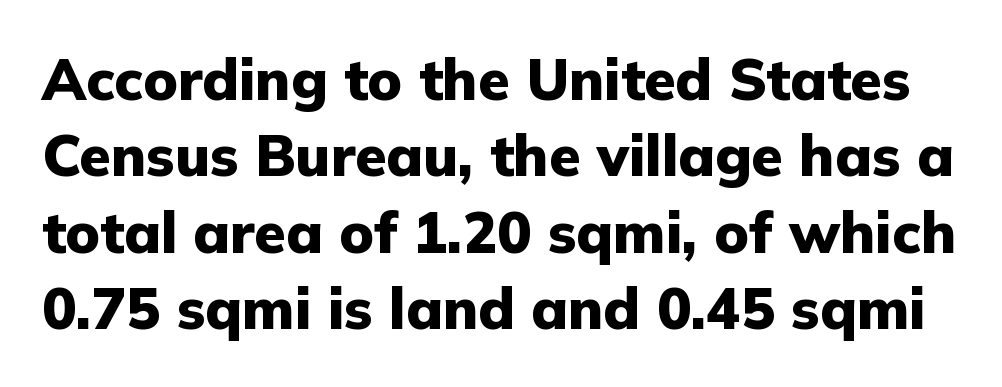
The image shows 57 px heavy sans-serif type, upright; set normal line spacing (1.34x), normal letter spacing, not underlined; low stroke contrast and a medium x-height.
